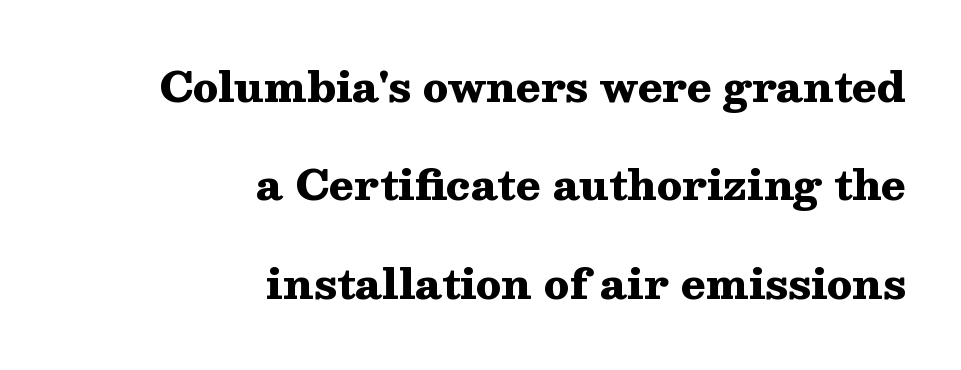
{"serif": "yes", "italic": "no", "bold": "yes", "weight": "heavy", "width": "wide", "stroke_contrast": "medium", "x_height": "medium", "monospaced": "no", "underline": "no", "align": "right", "line_spacing": "loose", "line_spacing_ratio": 2.4, "letter_spacing": "normal", "letter_spacing_em": 0.0, "glyph_px": 41}
